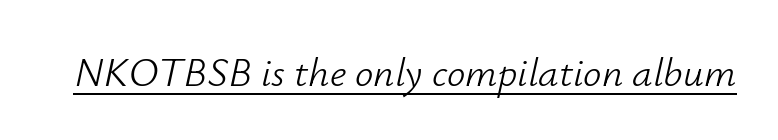
This sample carries an underscore along the baseline area. Rendered with sloped, italic letterforms. The letterforms sit at book weight or below. This rendering leaves character spacing at its baseline value. Is this a fixed-width face? No — the glyphs have proportional, varying widths.
